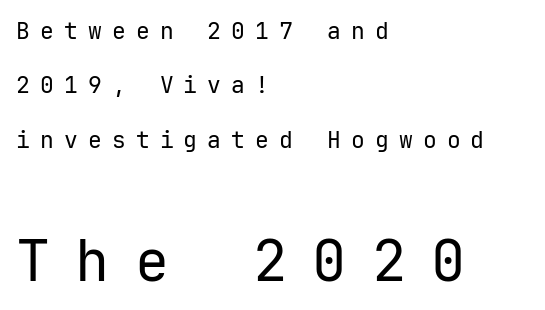
{"serif": "no", "italic": "no", "bold": "no", "weight": "regular", "width": "normal", "stroke_contrast": "low", "x_height": "medium", "monospaced": "yes", "underline": "no", "align": "left", "line_spacing": "loose", "line_spacing_ratio": 2.36, "letter_spacing": "wide", "letter_spacing_em": 0.44, "larger_block": "second", "size_ratio": 2.48, "glyph_px": 57}
